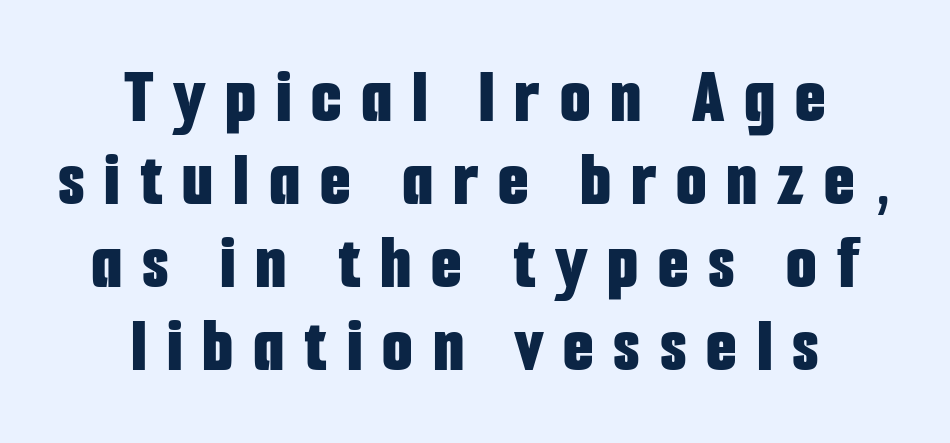
The image shows 79 px bold, condensed sans-serif type, upright; set centered, tight line spacing (1.05x), unusually wide letter spacing (+0.25 em), not underlined; low stroke contrast and a medium x-height.
